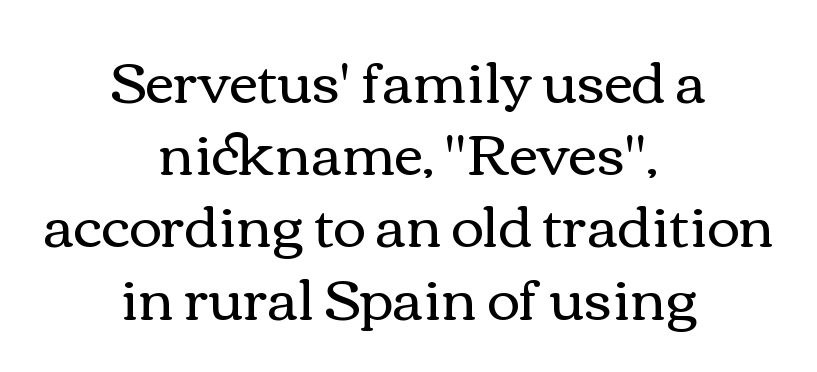
Q: Is the text bold? A: No.
Q: Is the text italic (slanted)? A: No, it is upright.
Q: Is the text underlined? A: No.
Q: How is the paragraph aligned? A: Centered.
Q: Is the spacing between letters normal or unusually wide? A: Normal.
Q: Is the spacing between lines tight, normal or loose? A: Normal.
Q: Width (condensed, normal, or wide)? A: Wide.
Q: x-height? A: Medium.
Q: Monospaced? A: No.
